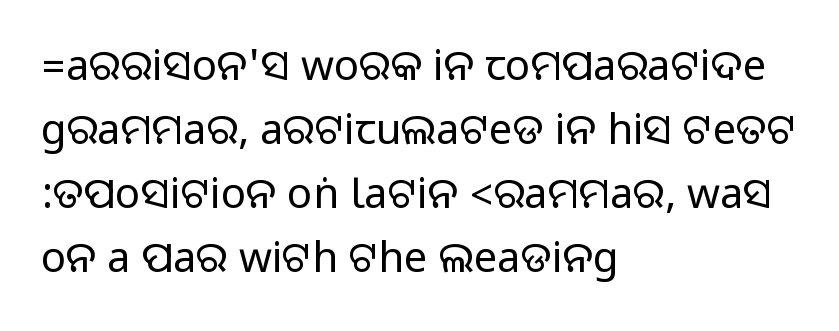
Rendered with straight, roman letterforms. Look at the tracking — it's just the regular setting, nothing added. A typesetter would label this face a sans. Each letter keeps its own natural width here, so spacing adapts to shape. Visually the block forms a straight wall on the left and a jagged coastline on the right. The passage shown is not underscored anywhere.
